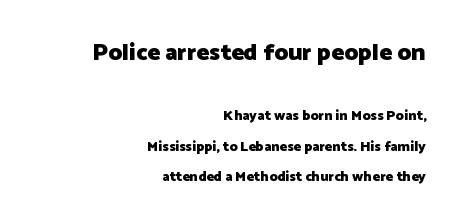
{"italic": "no", "bold": "yes", "underline": "no", "align": "right", "line_spacing": "loose", "line_spacing_ratio": 2.17, "letter_spacing": "normal", "letter_spacing_em": 0.0, "larger_block": "first", "size_ratio": 1.71, "glyph_px": 24}
